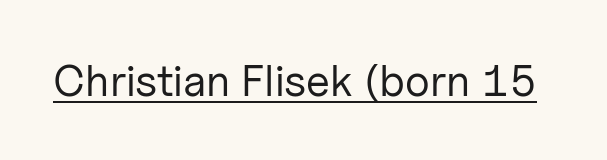
The image shows 44 px regular-weight sans-serif type, upright; set normal letter spacing, underlined; low stroke contrast and a medium x-height.
